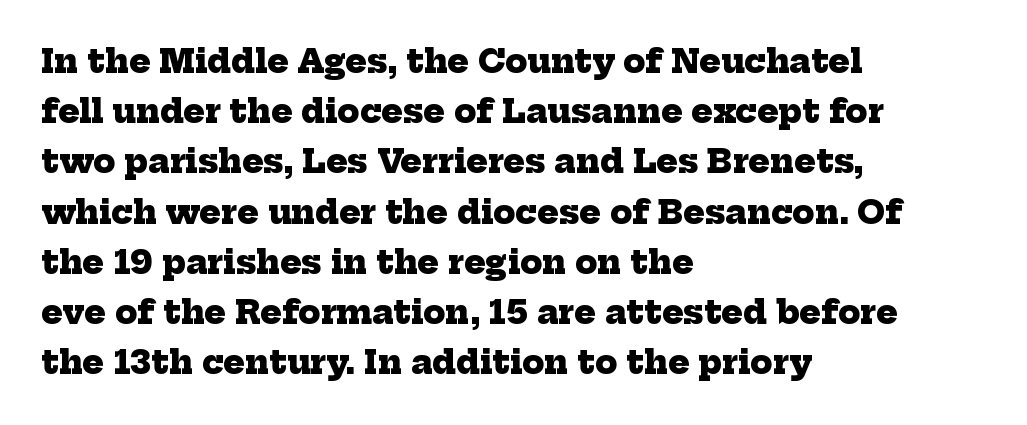
The image shows 32 px heavy serif type; set left-aligned, normal line spacing (1.57x), normal letter spacing, not underlined; low stroke contrast and a medium x-height.
